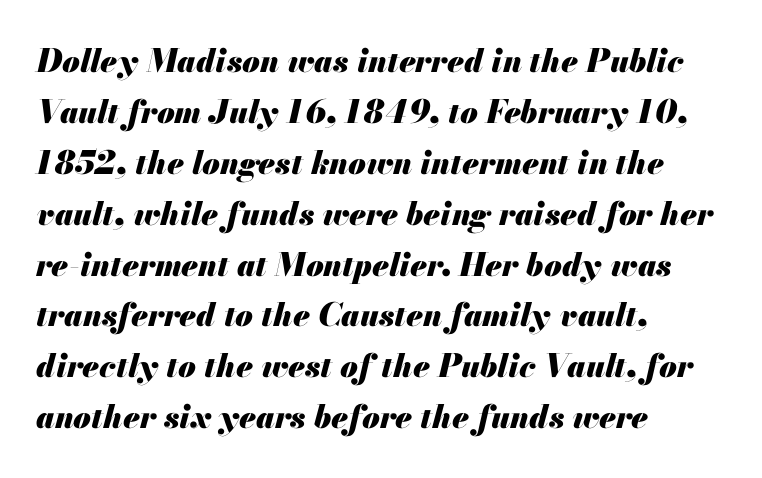
Words float on clear page, feet unadorned. Honestly, the letter spacing is just normal — you wouldn't notice it. The face used here is proportionally spaced, like ordinary book or web type. Is the block centered? No — it sits flush against the left margin. A normal amount of white space separates one row of letters from the next. The glyphs have the mass of a bold cut.
